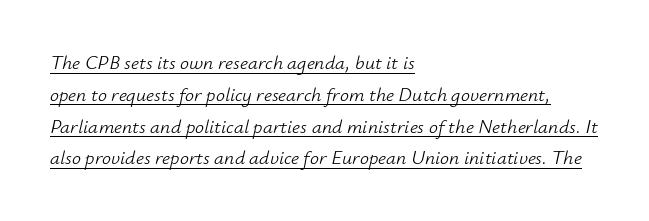
The image shows 20 px text type, italic (leaning right); set left-aligned, normal line spacing (1.59x), normal letter spacing, underlined.
